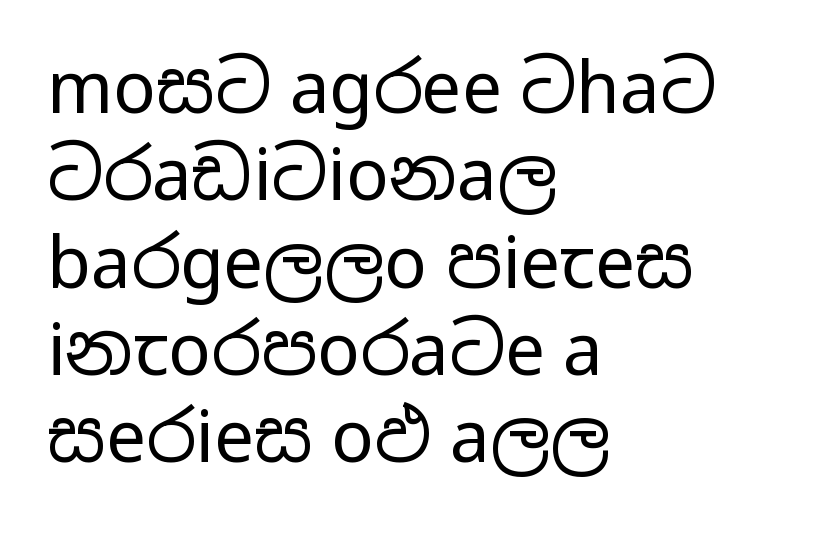
Each letter's strokes conclude bluntly, with no projecting serifs. The type sits square on the baseline with zero lean. Teacher's note: observe the even left margin — that is flush-left alignment. The foot of each line stays bare and open. Stems here are at most as thick as an everyday book face. Between one letter and the next there's only the usual sliver of space.
